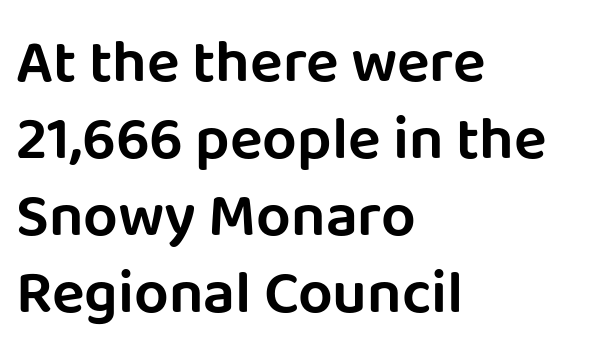
Q: Is the text italic (slanted)? A: No, it is upright.
Q: Is the typeface a serif or a sans-serif typeface? A: Sans-serif.
Q: Is the text underlined? A: No.
Q: How is the paragraph aligned? A: Left-aligned.
Q: Is the spacing between letters normal or unusually wide? A: Normal.
Q: Is the spacing between lines tight, normal or loose? A: Normal.
Q: Width (condensed, normal, or wide)? A: Normal.
Q: Stroke contrast? A: Low.
Q: x-height? A: Large.
Q: Monospaced? A: No.
